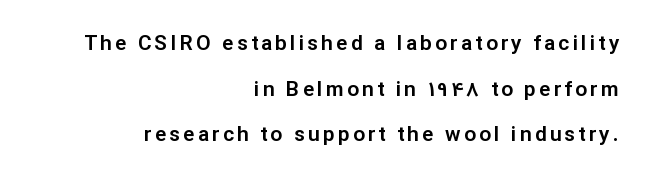
Reading down the block, your eye finds every line finishing at a fixed right position. The lettering holds an erect, upright posture throughout. Check under the words: just untouched page. Interline gaps are noticeably wide in this sample.
